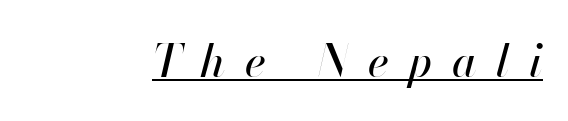
The image shows 45 px text type, italic (leaning right); set unusually wide letter spacing (+0.43 em), underlined; high stroke contrast and a small x-height.
